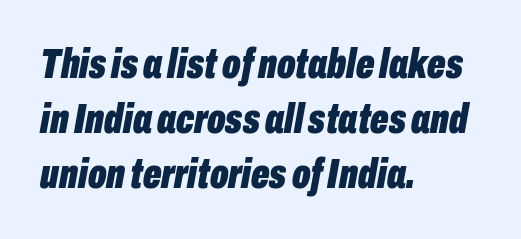
{"italic": "yes", "lean": "right", "slant_degrees": 10, "bold": "yes", "weight": "bold", "width": "condensed", "stroke_contrast": "low", "x_height": "medium", "monospaced": "no", "underline": "no", "align": "left", "line_spacing": "normal", "line_spacing_ratio": 1.28, "letter_spacing": "normal", "letter_spacing_em": 0.0, "glyph_px": 43}
